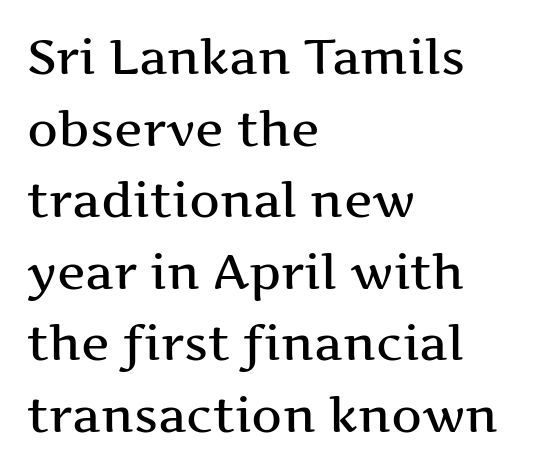
This sample uses an upright cut, with every glyph sitting square on the baseline. To sum up the face: it has serifs. This sample keeps an unexceptional amount of space between lines. Alignment: flush left. Letters rest on an invisible, unmarked baseline. Is this a fixed-width face? No — the glyphs have proportional, varying widths.
